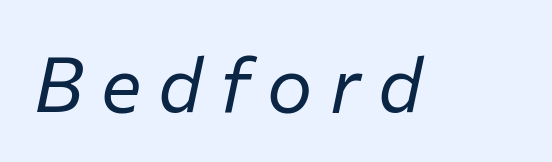
The image shows 76 px regular-weight type, italic (leaning right); set unusually wide letter spacing (+0.23 em), not underlined; low stroke contrast and a medium x-height.
